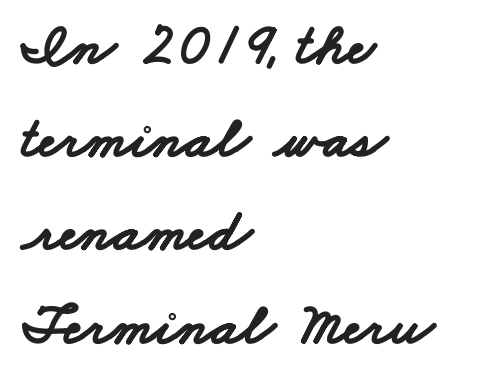
The image shows 59 px bold, wide sans-serif type; set left-aligned, normal line spacing (1.58x), normal letter spacing, not underlined; low stroke contrast and a small x-height.
